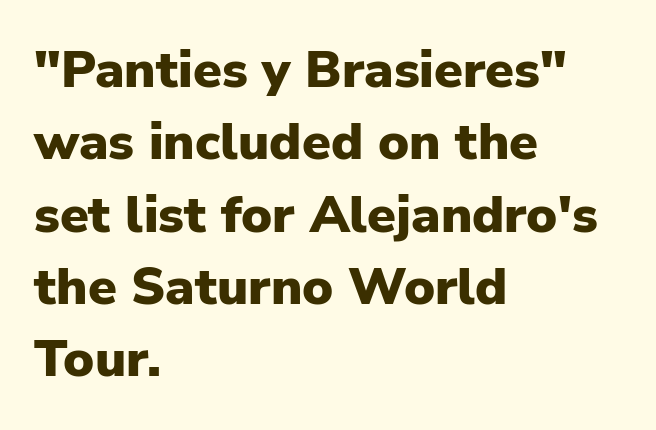
The image shows 52 px heavy sans-serif type, upright; set left-aligned, normal line spacing (1.39x), normal letter spacing, not underlined; low stroke contrast and a medium x-height.
